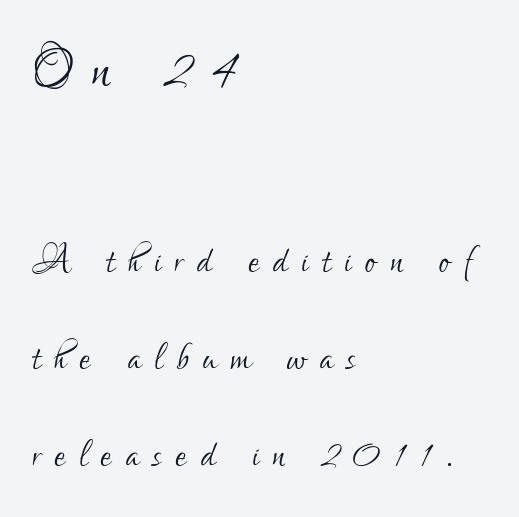
Here the designer chose a conventional face with non-uniform glyph widths. Quick note: interline space is abundant. A typesetter would label this face a sans. Is this a heavy cut? Hardly; it is regular or lighter.
